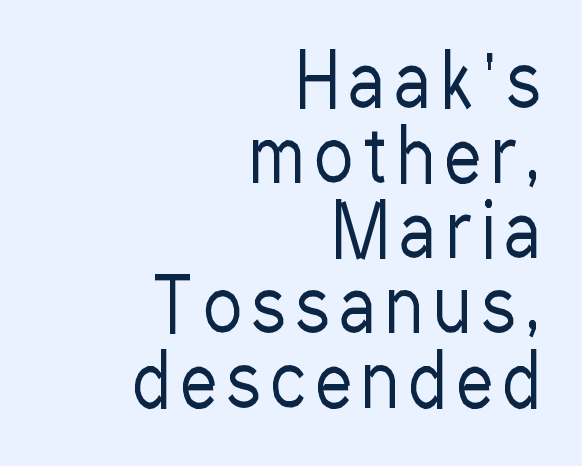
The image shows 72 px regular-weight, condensed sans-serif type, upright; set right-aligned, tight line spacing (1.04x), not underlined; low stroke contrast and a medium x-height.
